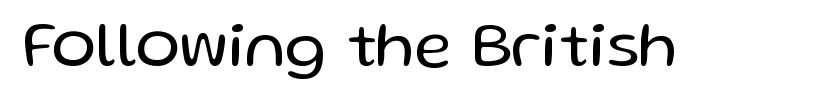
{"serif": "no", "italic": "no", "bold": "no", "weight": "regular", "width": "normal", "stroke_contrast": "low", "x_height": "medium", "monospaced": "no", "underline": "no", "letter_spacing": "normal", "letter_spacing_em": 0.0, "glyph_px": 66}
